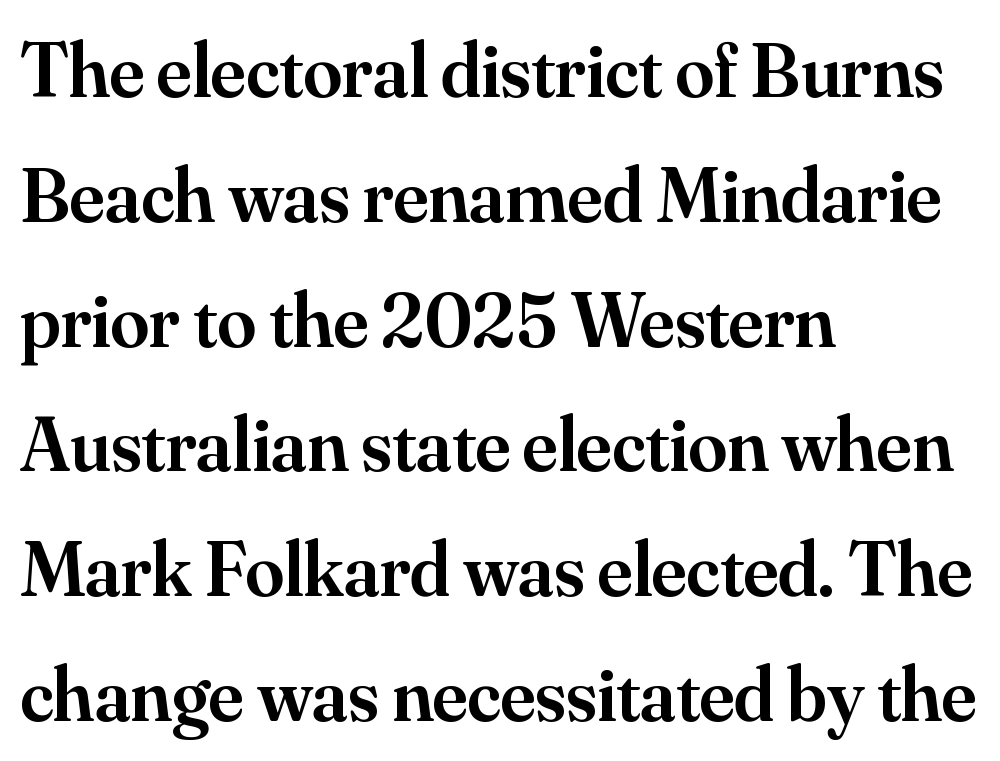
{"serif": "yes", "italic": "no", "bold": "semi", "weight": "semibold", "width": "normal", "stroke_contrast": "medium", "x_height": "small", "monospaced": "no", "underline": "no", "align": "left", "line_spacing": "normal", "line_spacing_ratio": 1.6, "letter_spacing": "normal", "letter_spacing_em": 0.0, "glyph_px": 78}
